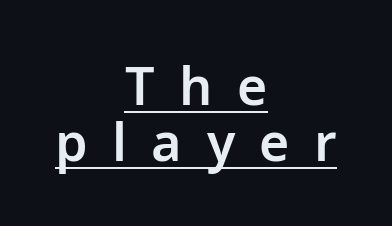
{"serif": "no", "italic": "no", "width": "normal", "stroke_contrast": "low", "x_height": "medium", "monospaced": "no", "underline": "yes", "align": "center", "line_spacing": "tight", "line_spacing_ratio": 1.07, "letter_spacing": "wide", "letter_spacing_em": 0.47, "glyph_px": 52}
